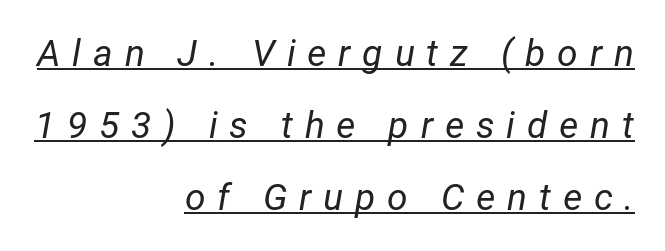
The image shows 37 px regular-weight type, italic (leaning right); set right-aligned, loose line spacing (1.94x), unusually wide letter spacing (+0.32 em), underlined; low stroke contrast and a medium x-height.
